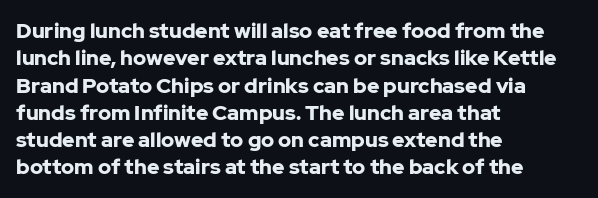
The rendering anchors every line to the left-hand side. This is the regular roman posture of the typeface. A normal amount of white space separates one row of letters from the next. The face used here is rendered with its standard letterfit. A clean baseline with only descenders dipping below it. The sample has been set heavy, in full bold.
